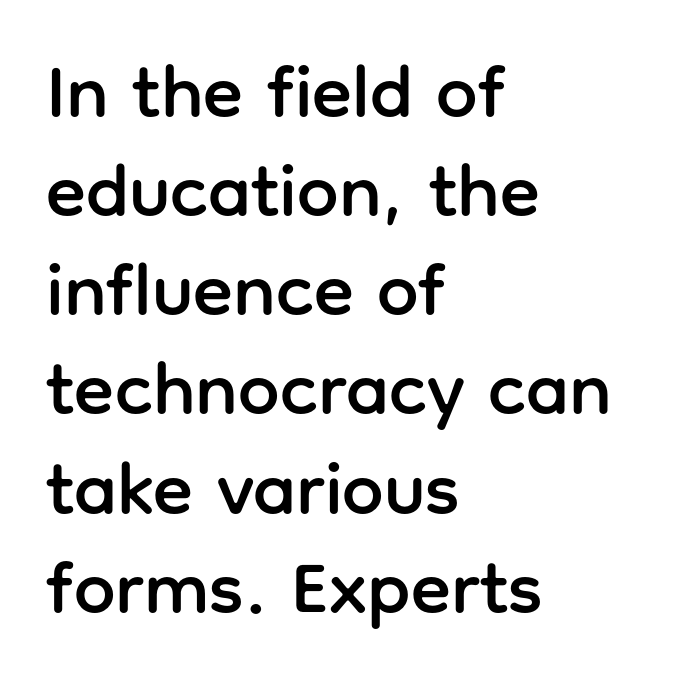
This is roman type, the default non-slanted kind. Is the block centered? No — it sits flush against the left margin. Is this a fixed-width face? No — the glyphs have proportional, varying widths. The letterforms sit shoulder to shoulder at normal distance.
